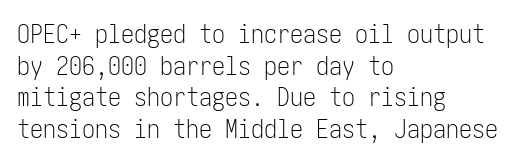
The image shows 26 px text type, upright; set left-aligned, line spacing 1.22x, normal letter spacing, not underlined.
